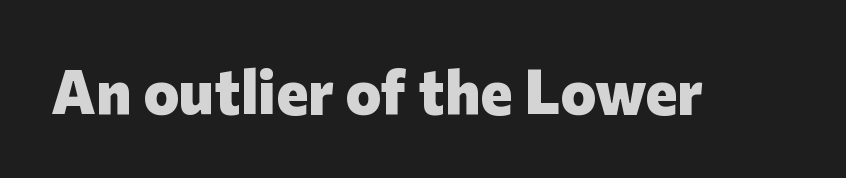
Does the weight exceed regular? Yes, all the way to bold. The passage shown is typed in a proportional face where columns would drift. Type style note: lacks serifs. Between one letter and the next there's only the usual sliver of space. The baseline area is clear. Italic? Not at all — the glyphs are vertical.
